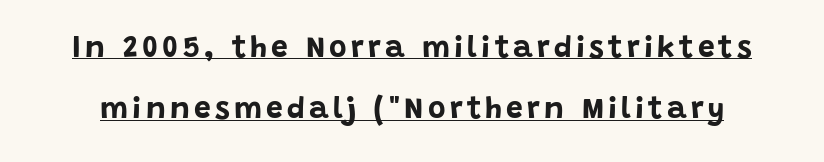
Q: Is the text bold? A: Yes.
Q: Is the text italic (slanted)? A: No, it is upright.
Q: Is the typeface a serif or a sans-serif typeface? A: Sans-serif.
Q: Is the text underlined? A: Yes.
Q: Is the spacing between lines tight, normal or loose? A: Loose.
Q: Width (condensed, normal, or wide)? A: Normal.
Q: Stroke contrast? A: Low.
Q: x-height? A: Large.
Q: Monospaced? A: No.
